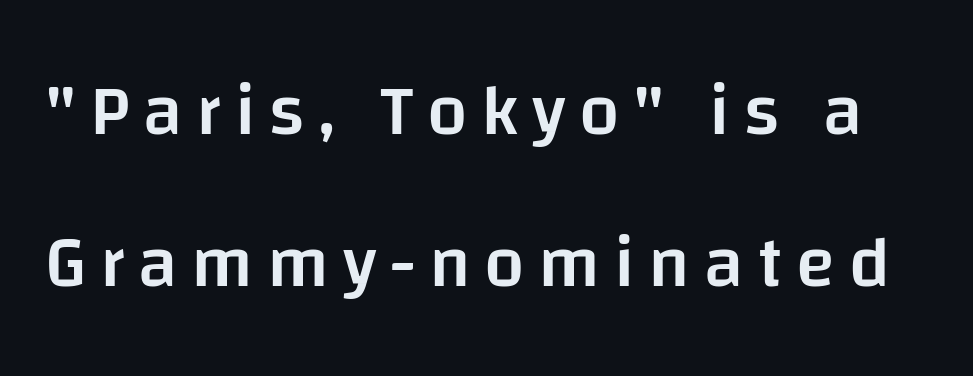
Note the varied advance widths — an 'i' is clearly narrower than an 'm'. Quick note: interline space is abundant. Is the type bold? Partly — it's a semibold, heavier than regular but not fully bold. The characters display no serif detailing; their extremities are plain.
